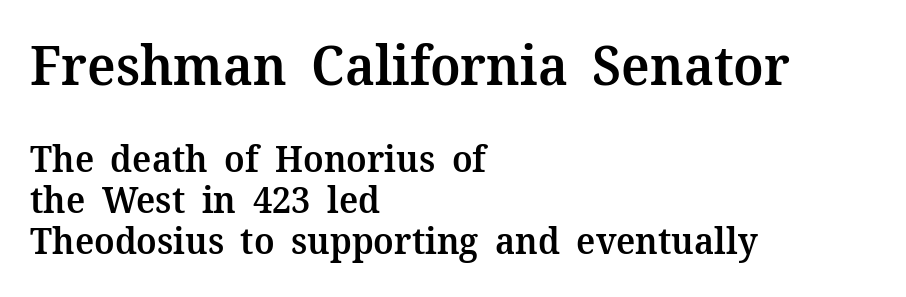
Size hierarchy here favors the leading block over the trailing one. Interline gaps are noticeably narrow in this sample. Designer's note — italics off, roman on. Notice how the passage keeps a crisp vertical edge on the left only.
